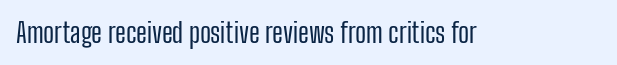
Has an underline been added? It has not. The type is set solid horizontally, with unmodified tracking. The characters are drawn with everyday or finer stroke widths. Every character sits straight up, as roman type does.
